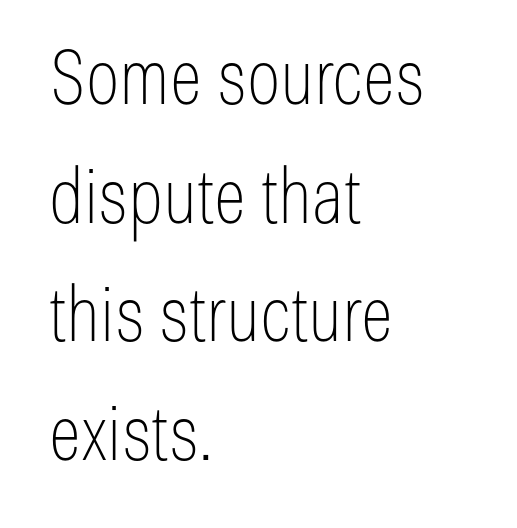
Q: Is the text bold? A: No.
Q: Is the text italic (slanted)? A: No, it is upright.
Q: Is the typeface a serif or a sans-serif typeface? A: Sans-serif.
Q: Is the text underlined? A: No.
Q: How is the paragraph aligned? A: Left-aligned.
Q: Is the spacing between letters normal or unusually wide? A: Normal.
Q: Is the spacing between lines tight, normal or loose? A: Normal.
Q: Width (condensed, normal, or wide)? A: Condensed.
Q: Stroke contrast? A: Low.
Q: x-height? A: Medium.
Q: Monospaced? A: No.
